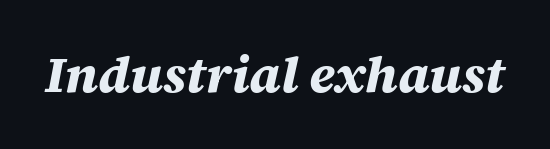
A typesetter would mark this as italic. Each letter keeps its own natural width here, so spacing adapts to shape. A typesetter would call this zero additional tracking. Weight: bold. Check under the words: just untouched page.
